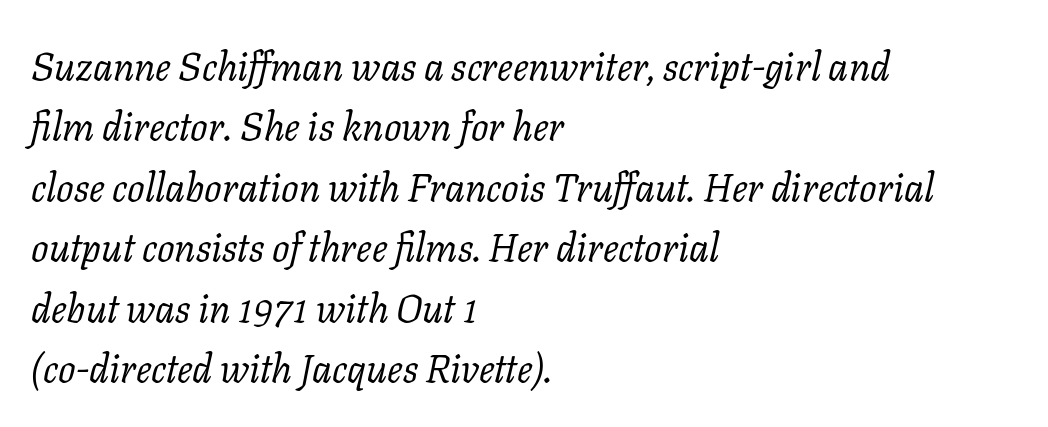
The image shows 39 px regular-weight serif type, italic (leaning right); set left-aligned, normal line spacing (1.55x), normal letter spacing, not underlined; low stroke contrast and a medium x-height.
